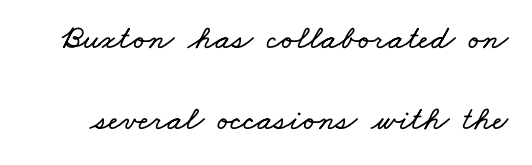
Q: Is the text underlined? A: No.
Q: Is the spacing between letters normal or unusually wide? A: Normal.
Q: Is the spacing between lines tight, normal or loose? A: Loose.
Q: Width (condensed, normal, or wide)? A: Wide.
Q: Stroke contrast? A: Low.
Q: x-height? A: Small.
Q: Monospaced? A: No.
